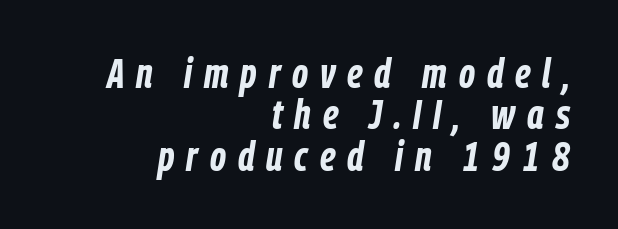
Q: Is the text bold? A: Yes.
Q: Is the text italic (slanted)? A: Yes, it leans right by about 9 degrees.
Q: Is the text underlined? A: No.
Q: How is the paragraph aligned? A: Right-aligned.
Q: Is the spacing between letters normal or unusually wide? A: Unusually wide.
Q: Is the spacing between lines tight, normal or loose? A: Tight.
Q: Width (condensed, normal, or wide)? A: Condensed.
Q: Stroke contrast? A: Low.
Q: x-height? A: Medium.
Q: Monospaced? A: No.
